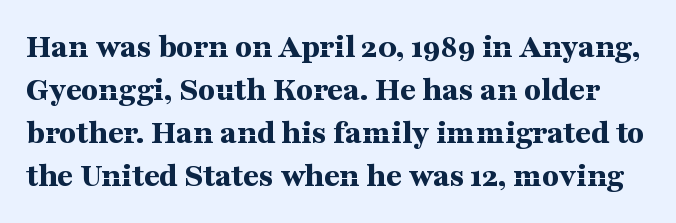
Q: Is the text bold? A: Yes.
Q: Is the text italic (slanted)? A: No, it is upright.
Q: Is the typeface a serif or a sans-serif typeface? A: Serif.
Q: Is the text underlined? A: No.
Q: Is the spacing between letters normal or unusually wide? A: Normal.
Q: Is the spacing between lines tight, normal or loose? A: Normal.
Q: Width (condensed, normal, or wide)? A: Wide.
Q: Stroke contrast? A: Medium.
Q: x-height? A: Medium.
Q: Monospaced? A: No.
